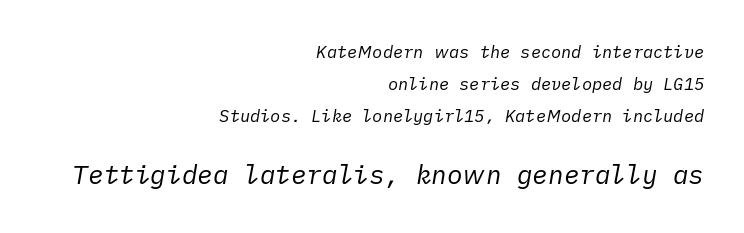
The image shows 26 px text type, italic (leaning right); set right-aligned, line spacing 1.89x, normal letter spacing, not underlined; the second (bottom) block is 1.53x larger.
